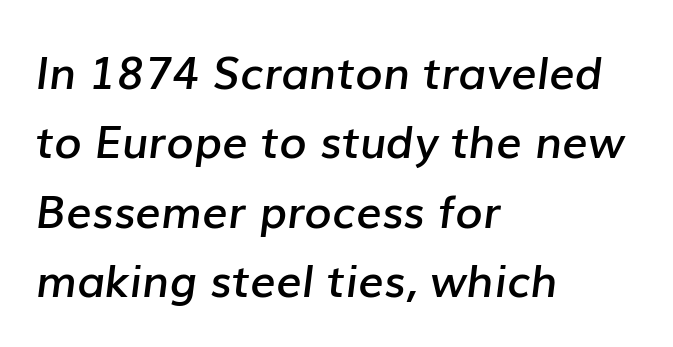
The image shows 45 px semibold type, italic (leaning right); set left-aligned, normal line spacing (1.54x), normal letter spacing, not underlined; low stroke contrast and a medium x-height.
